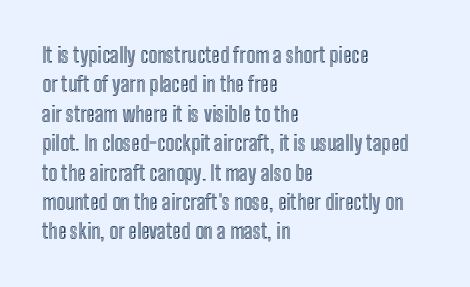
Q: Is the text italic (slanted)? A: No, it is upright.
Q: Is the text underlined? A: No.
Q: How is the paragraph aligned? A: Left-aligned.
Q: Is the spacing between letters normal or unusually wide? A: Normal.
Q: Is the spacing between lines tight, normal or loose? A: Normal.
